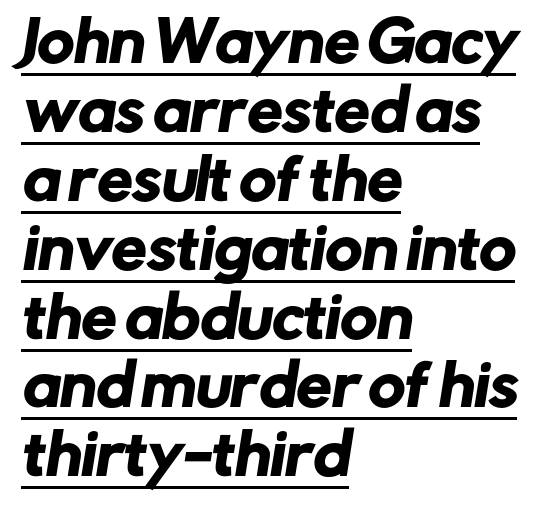
Q: Is the typeface a serif or a sans-serif typeface? A: Sans-serif.
Q: Is the text underlined? A: Yes.
Q: How is the paragraph aligned? A: Left-aligned.
Q: Is the spacing between letters normal or unusually wide? A: Normal.
Q: Width (condensed, normal, or wide)? A: Normal.
Q: Stroke contrast? A: Low.
Q: x-height? A: Medium.
Q: Monospaced? A: No.
